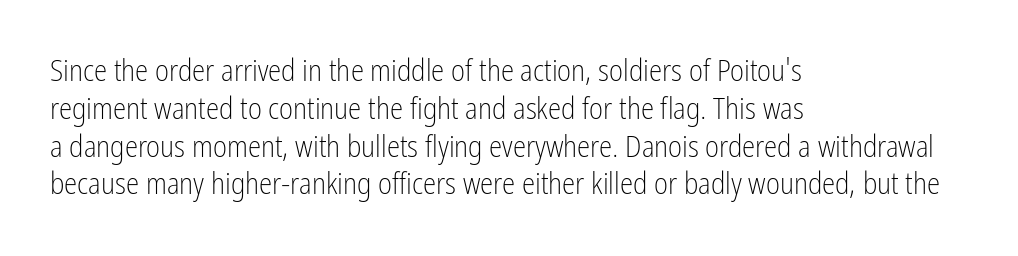
The image shows 30 px light, condensed sans-serif type, upright; set left-aligned, normal line spacing (1.26x), normal letter spacing, not underlined; low stroke contrast and a medium x-height.
